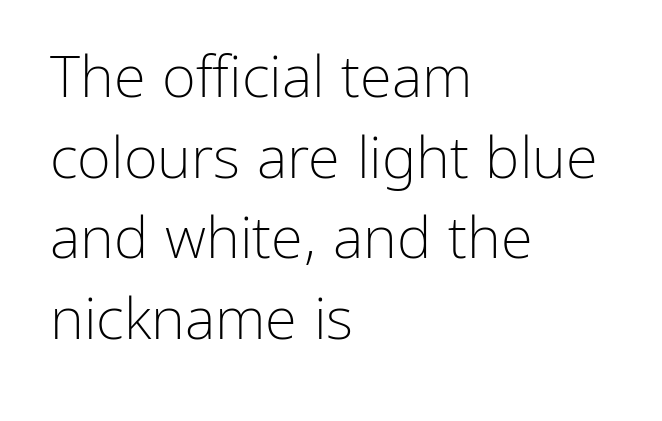
{"serif": "no", "italic": "no", "bold": "no", "weight": "light", "width": "normal", "stroke_contrast": "low", "x_height": "medium", "monospaced": "no", "underline": "no", "align": "left", "line_spacing": "normal", "line_spacing_ratio": 1.39, "letter_spacing": "normal", "letter_spacing_em": 0.0, "glyph_px": 58}
